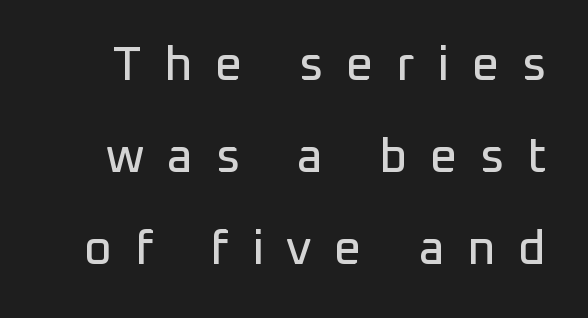
{"serif": "no", "italic": "no", "width": "normal", "stroke_contrast": "low", "x_height": "medium", "monospaced": "no", "underline": "no", "line_spacing": "loose", "line_spacing_ratio": 1.92, "letter_spacing": "wide", "letter_spacing_em": 0.47, "glyph_px": 48}
